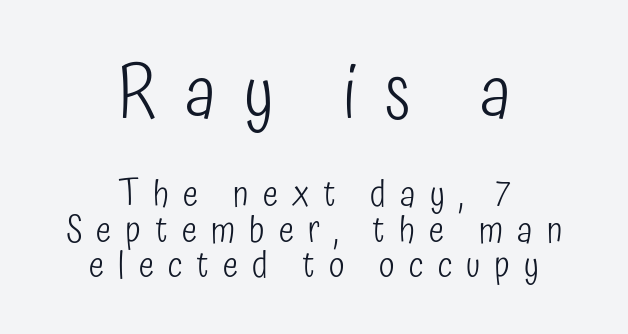
The image shows 72 px light, condensed sans-serif type, upright; set centered, tight line spacing (0.99x), unusually wide letter spacing (+0.39 em), not underlined; the first (top) block is 2.0x larger; low stroke contrast and a medium x-height.
